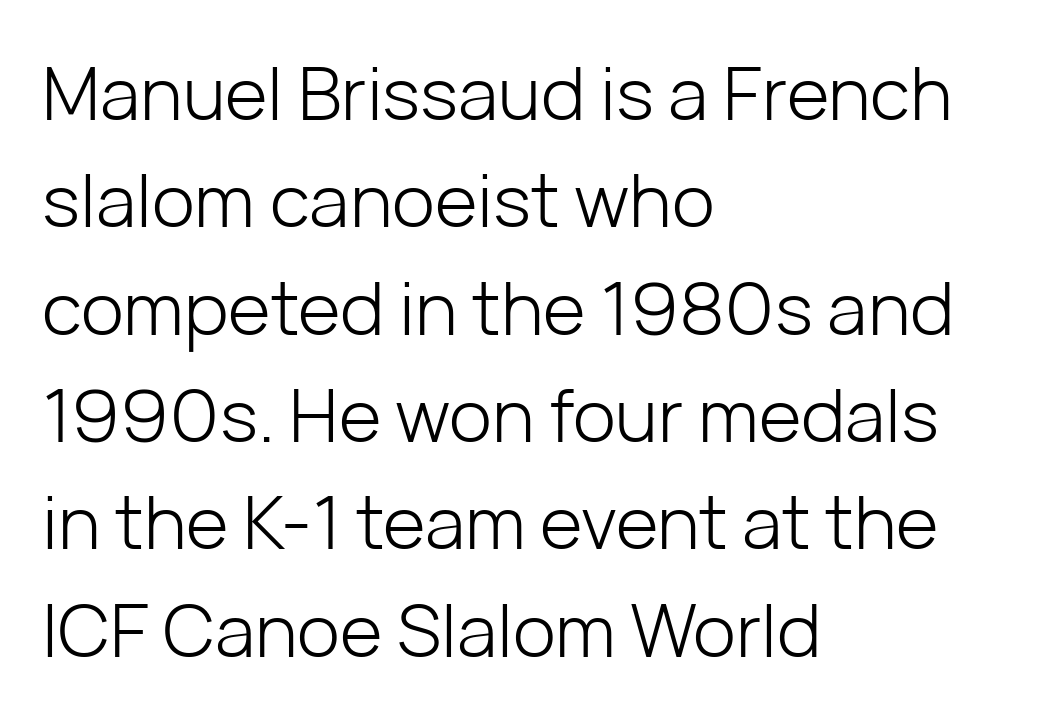
The image shows 73 px light sans-serif type, upright; set left-aligned, normal line spacing (1.47x), normal letter spacing, not underlined; low stroke contrast and a medium x-height.
